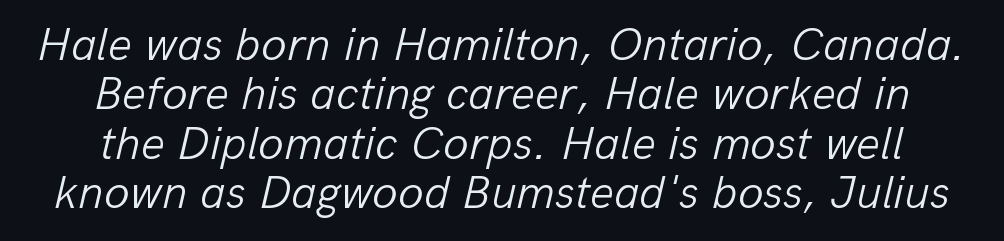
The image shows 47 px light type, italic (leaning right); set centered, tight line spacing (1.05x), normal letter spacing, not underlined; low stroke contrast and a medium x-height.
